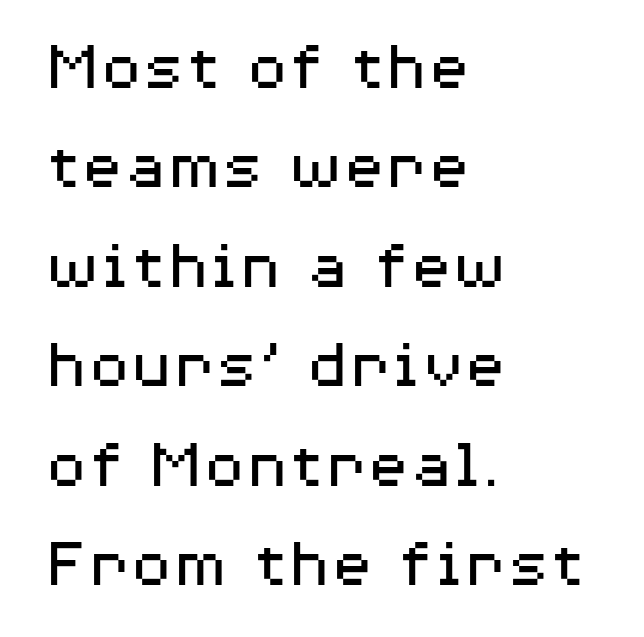
Q: Is the text bold? A: No.
Q: Is the text italic (slanted)? A: No, it is upright.
Q: Is the typeface a serif or a sans-serif typeface? A: Sans-serif.
Q: Is the text underlined? A: No.
Q: How is the paragraph aligned? A: Left-aligned.
Q: Is the spacing between letters normal or unusually wide? A: Normal.
Q: Is the spacing between lines tight, normal or loose? A: Normal.
Q: Width (condensed, normal, or wide)? A: Wide.
Q: Stroke contrast? A: Medium.
Q: x-height? A: Medium.
Q: Monospaced? A: No.
